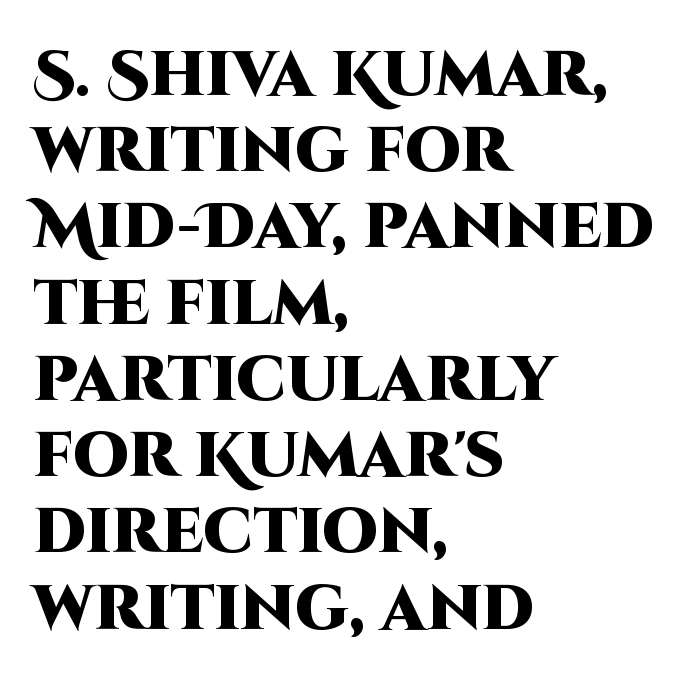
The image shows 63 px heavy sans-serif type, upright; set left-aligned, line spacing 1.21x, normal letter spacing, not underlined; high stroke contrast and a large x-height.
